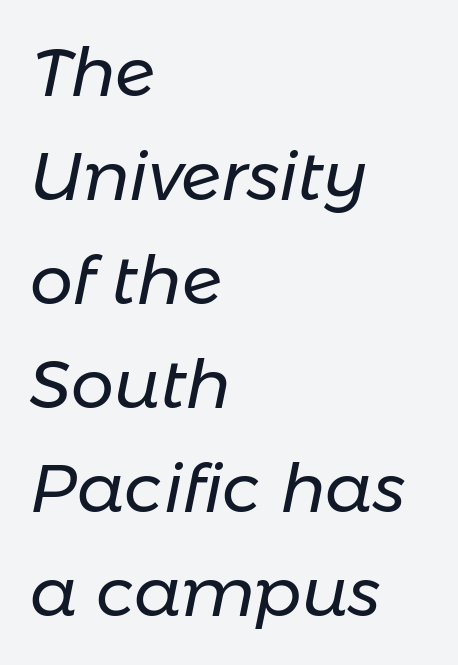
{"italic": "yes", "lean": "right", "slant_degrees": 11, "bold": "no", "weight": "regular", "width": "normal", "stroke_contrast": "low", "x_height": "medium", "monospaced": "no", "underline": "no", "align": "left", "line_spacing": "normal", "line_spacing_ratio": 1.53, "letter_spacing": "normal", "letter_spacing_em": 0.0, "glyph_px": 68}
